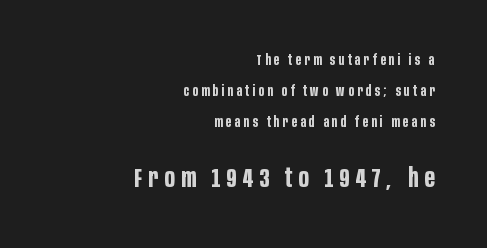
Q: Is the text bold? A: Yes.
Q: Is the text italic (slanted)? A: No, it is upright.
Q: Is the text underlined? A: No.
Q: How is the paragraph aligned? A: Right-aligned.
Q: Is the spacing between letters normal or unusually wide? A: Unusually wide.
Q: Is the spacing between lines tight, normal or loose? A: Loose.
Q: Which block of text is set in a larger size, the first (top) or the second (bottom)? A: The second (bottom) one.
